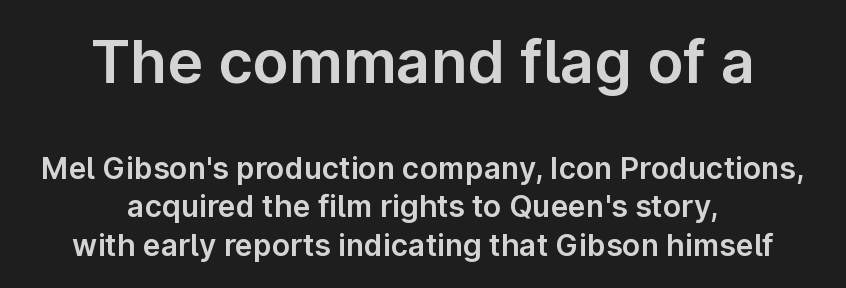
The image shows 60 px sans-serif type, upright; set centered, normal line spacing (1.28x), normal letter spacing, not underlined; the first (top) block is 2.0x larger; low stroke contrast and a medium x-height.
